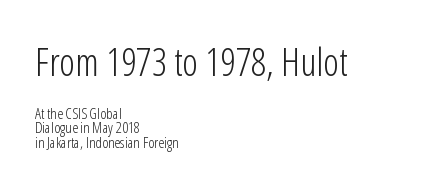
The image shows 38 px light, condensed sans-serif type, upright; set left-aligned, tight line spacing (0.96x), normal letter spacing, not underlined; the first (top) block is 2.53x larger; low stroke contrast and a medium x-height.
